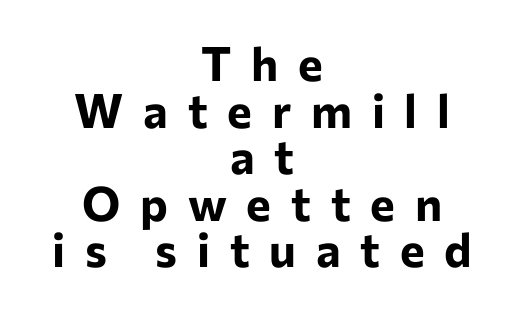
{"serif": "no", "italic": "no", "bold": "yes", "weight": "bold", "width": "normal", "stroke_contrast": "low", "x_height": "medium", "monospaced": "no", "underline": "no", "align": "center", "line_spacing": "tight", "line_spacing_ratio": 0.99, "letter_spacing": "wide", "letter_spacing_em": 0.42, "glyph_px": 47}
